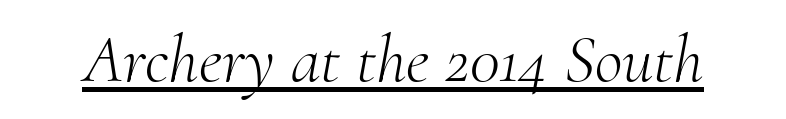
Q: Is the text bold? A: No.
Q: Is the text italic (slanted)? A: Yes, it leans right by about 10 degrees.
Q: Is the typeface a serif or a sans-serif typeface? A: Serif.
Q: Is the text underlined? A: Yes.
Q: Is the spacing between letters normal or unusually wide? A: Normal.
Q: Width (condensed, normal, or wide)? A: Normal.
Q: Stroke contrast? A: Medium.
Q: x-height? A: Small.
Q: Monospaced? A: No.
